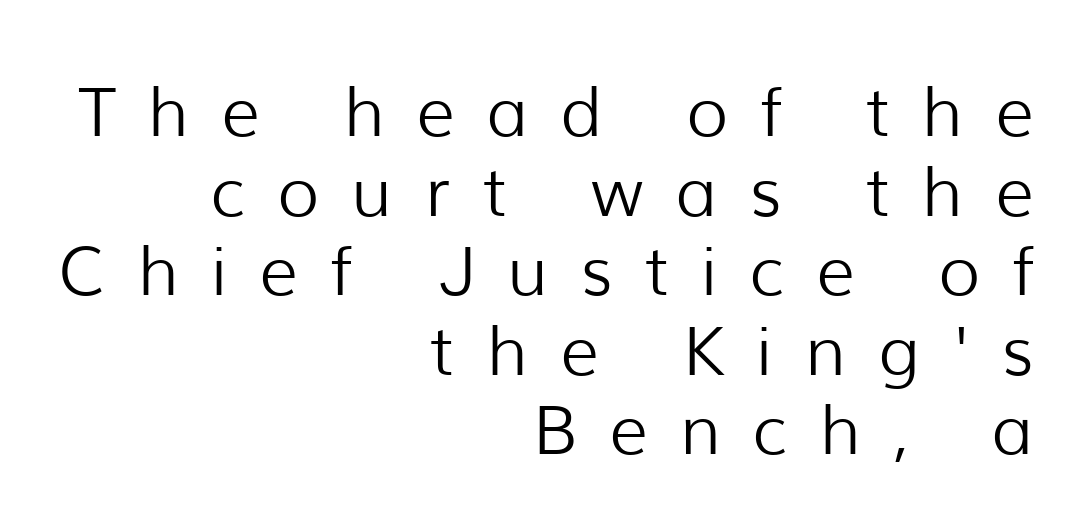
Q: Is the text bold? A: No.
Q: Is the text italic (slanted)? A: No, it is upright.
Q: Is the typeface a serif or a sans-serif typeface? A: Sans-serif.
Q: Is the text underlined? A: No.
Q: How is the paragraph aligned? A: Right-aligned.
Q: Is the spacing between letters normal or unusually wide? A: Unusually wide.
Q: Width (condensed, normal, or wide)? A: Normal.
Q: Stroke contrast? A: Low.
Q: x-height? A: Medium.
Q: Monospaced? A: No.
